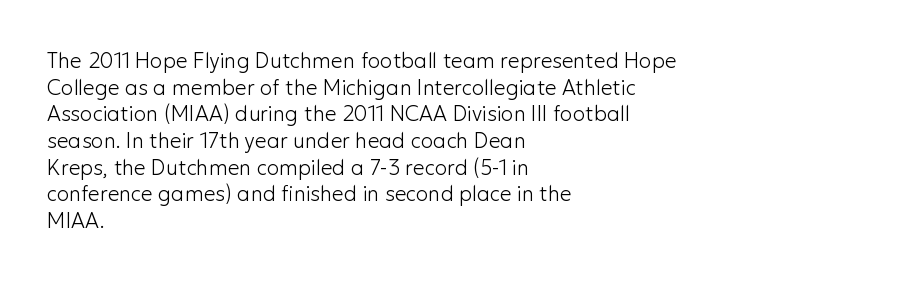
Summary of weight: not heavy and not bold. The vertical gap from one line to the next is medium. The type is set solid horizontally, with unmodified tracking. No italicization has been applied; the sample stays upright. The paragraph shown leans on its left margin. The gap between lines stays unmarked.
